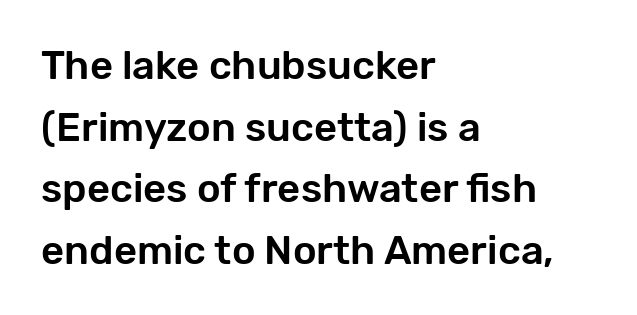
Q: Is the text italic (slanted)? A: No, it is upright.
Q: Is the typeface a serif or a sans-serif typeface? A: Sans-serif.
Q: Is the text underlined? A: No.
Q: How is the paragraph aligned? A: Left-aligned.
Q: Is the spacing between letters normal or unusually wide? A: Normal.
Q: Is the spacing between lines tight, normal or loose? A: Normal.
Q: Width (condensed, normal, or wide)? A: Normal.
Q: Stroke contrast? A: Low.
Q: x-height? A: Medium.
Q: Monospaced? A: No.
